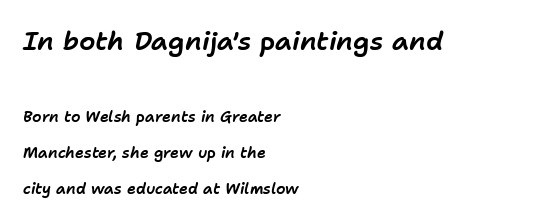
The image shows 26 px text type, italic (leaning right); set left-aligned, loose line spacing (2.4x), normal letter spacing, not underlined; the first (top) block is 1.73x larger.
